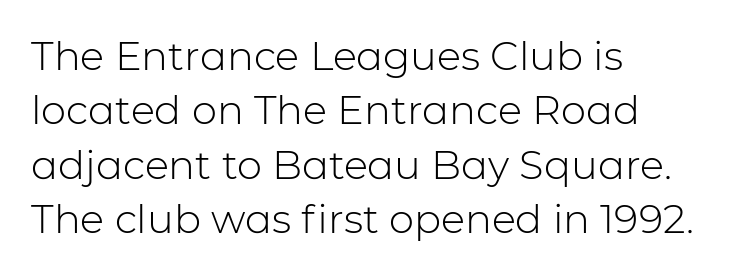
Q: Is the text bold? A: No.
Q: Is the text italic (slanted)? A: No, it is upright.
Q: Is the typeface a serif or a sans-serif typeface? A: Sans-serif.
Q: Is the text underlined? A: No.
Q: How is the paragraph aligned? A: Left-aligned.
Q: Is the spacing between letters normal or unusually wide? A: Normal.
Q: Is the spacing between lines tight, normal or loose? A: Normal.
Q: Width (condensed, normal, or wide)? A: Normal.
Q: Stroke contrast? A: Low.
Q: x-height? A: Medium.
Q: Monospaced? A: No.
